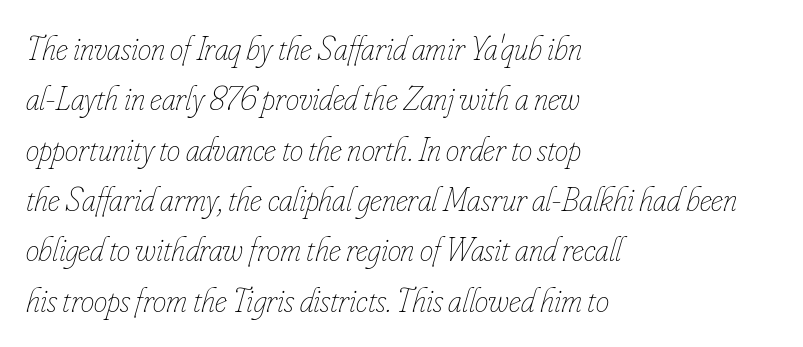
{"italic": "yes", "lean": "right", "slant_degrees": 16, "bold": "no", "weight": "thin", "width": "condensed", "stroke_contrast": "low", "x_height": "small", "monospaced": "no", "underline": "no", "align": "left", "line_spacing": "normal", "line_spacing_ratio": 1.48, "letter_spacing": "normal", "letter_spacing_em": 0.0, "glyph_px": 34}
